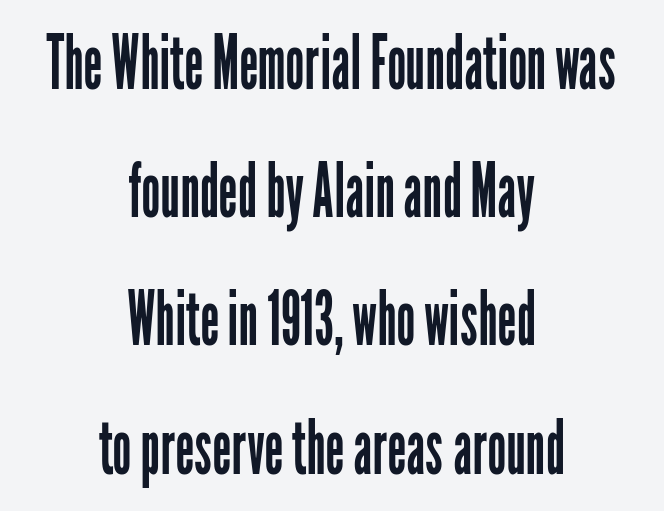
The image shows 75 px regular-weight, condensed sans-serif type, upright; set centered, line spacing 1.71x, normal letter spacing, not underlined; low stroke contrast and a medium x-height.
